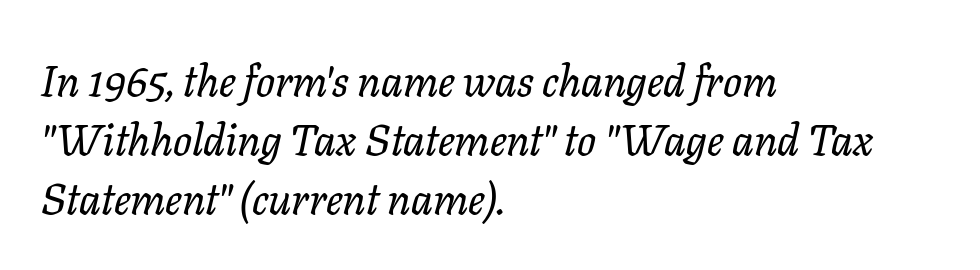
Q: Is the text italic (slanted)? A: Yes, it leans right by about 11 degrees.
Q: Is the typeface a serif or a sans-serif typeface? A: Serif.
Q: Is the text underlined? A: No.
Q: How is the paragraph aligned? A: Left-aligned.
Q: Is the spacing between letters normal or unusually wide? A: Normal.
Q: Is the spacing between lines tight, normal or loose? A: Normal.
Q: Width (condensed, normal, or wide)? A: Normal.
Q: Stroke contrast? A: Low.
Q: x-height? A: Medium.
Q: Monospaced? A: No.
